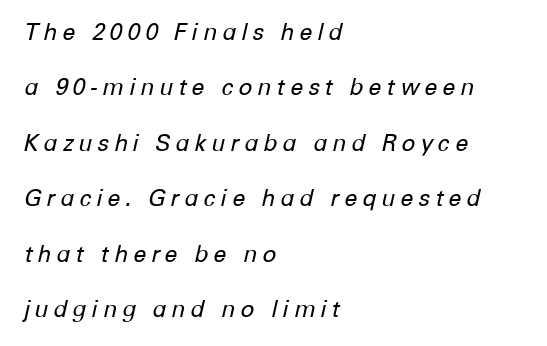
The image shows 23 px text type, italic (leaning right); set left-aligned, loose line spacing (2.41x), unusually wide letter spacing (+0.21 em), not underlined.
